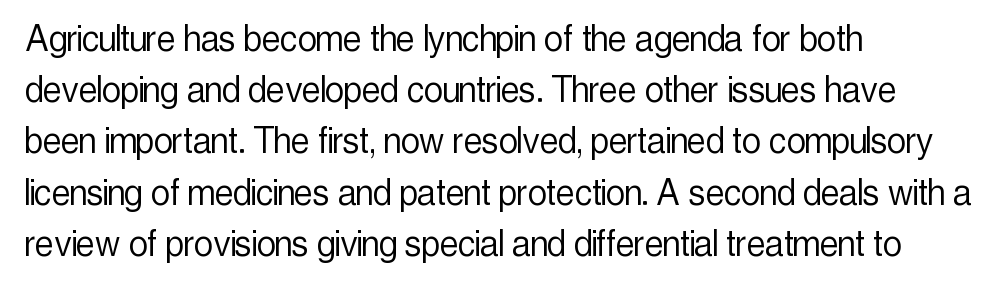
Q: Is the text bold? A: No.
Q: Is the text italic (slanted)? A: No, it is upright.
Q: Is the typeface a serif or a sans-serif typeface? A: Sans-serif.
Q: Is the text underlined? A: No.
Q: How is the paragraph aligned? A: Left-aligned.
Q: Is the spacing between letters normal or unusually wide? A: Normal.
Q: Width (condensed, normal, or wide)? A: Condensed.
Q: x-height? A: Medium.
Q: Monospaced? A: No.
